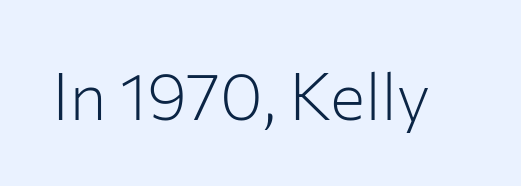
The image shows 66 px light sans-serif type, upright; set normal letter spacing, not underlined; low stroke contrast and a medium x-height.
